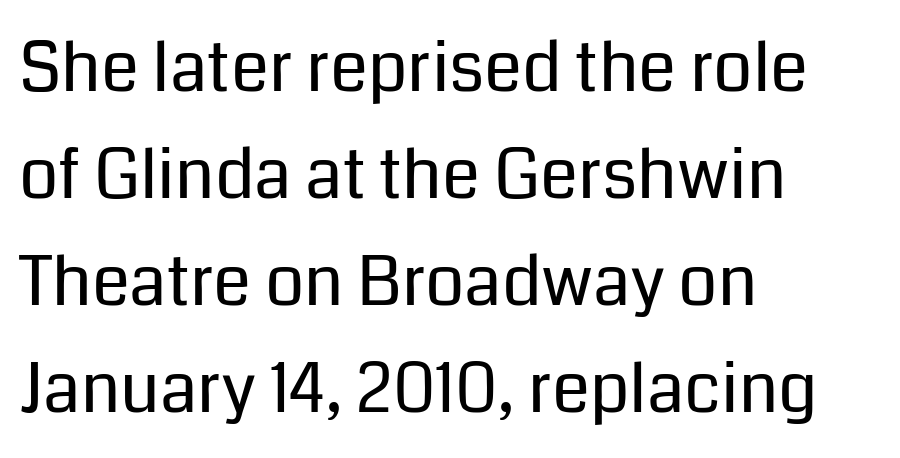
Each new line begins a customary step beneath the previous one. Weight: not bold — regular or lighter. Letterform terminals end flat and unadorned throughout the passage. It's the straight-up-and-down kind of type. A bare baseline throughout the passage.
